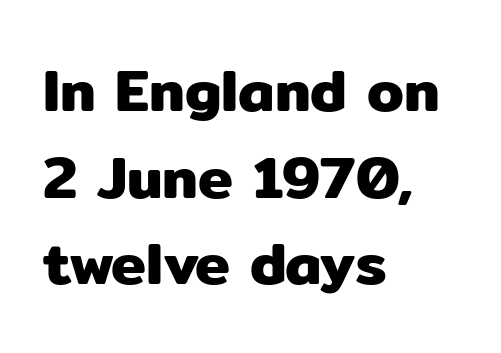
{"serif": "no", "italic": "no", "width": "normal", "stroke_contrast": "low", "x_height": "medium", "monospaced": "no", "underline": "no", "align": "left", "line_spacing": "normal", "line_spacing_ratio": 1.47, "letter_spacing": "normal", "letter_spacing_em": 0.0, "glyph_px": 59}
